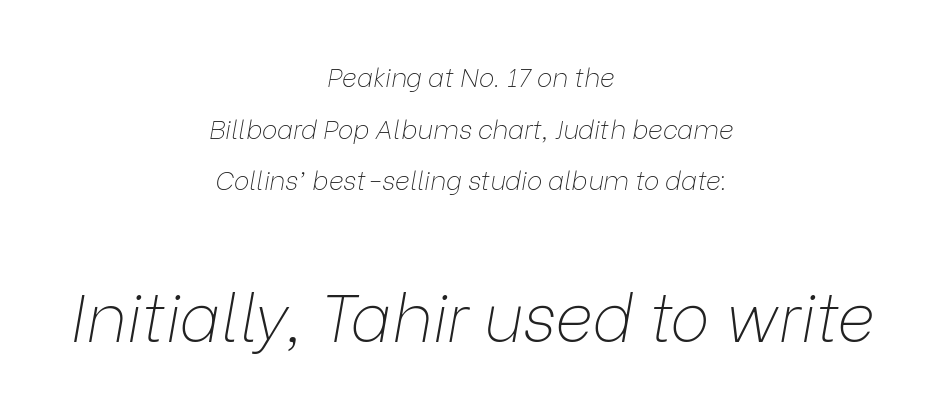
Every row of glyphs is offset so its center matches the block's center. This sample trades compactness for vertical openness between lines. Look at the glyph heights: the lower group is clearly the bigger setting. A typesetter would call this proportional, since set widths differ per character. Caption: face not bold, strokes unweighted.
